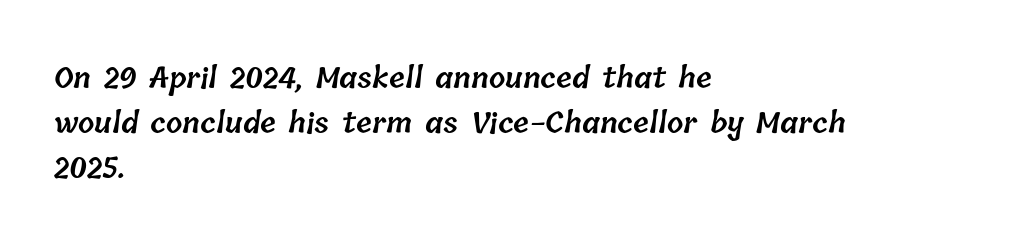
Nobody touched the tracking dial on this one. The face used here is proportionally spaced, like ordinary book or web type. Only glyphs here, with clear space below each row. Notice how the passage keeps a crisp vertical edge on the left only.
